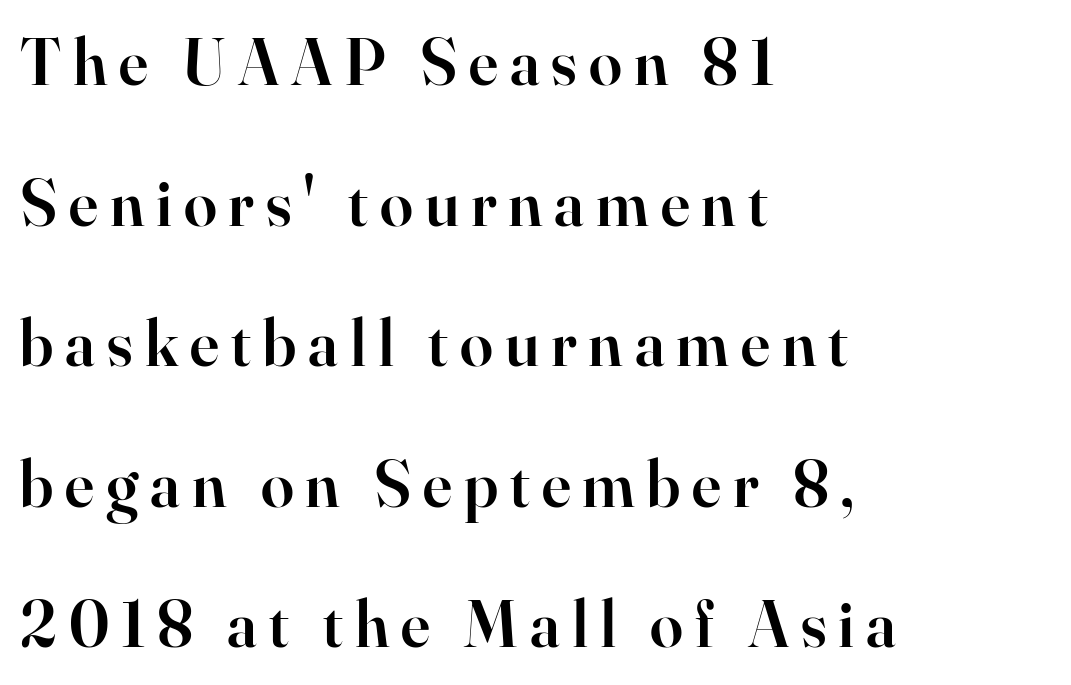
Q: Is the text bold? A: Semi-bold.
Q: Is the text italic (slanted)? A: No, it is upright.
Q: Is the typeface a serif or a sans-serif typeface? A: Serif.
Q: Is the text underlined? A: No.
Q: How is the paragraph aligned? A: Left-aligned.
Q: Is the spacing between lines tight, normal or loose? A: Loose.
Q: Width (condensed, normal, or wide)? A: Normal.
Q: Stroke contrast? A: High.
Q: x-height? A: Small.
Q: Monospaced? A: No.
